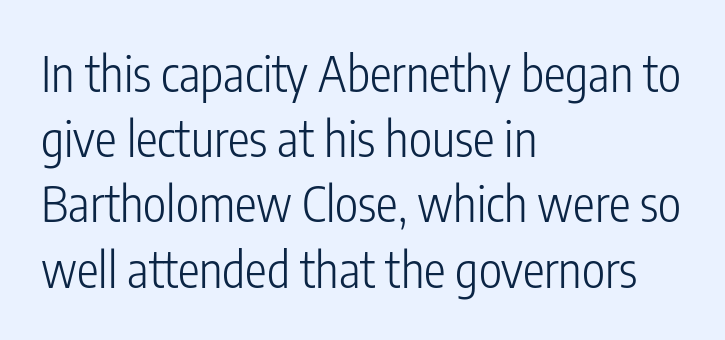
Has an underline been added? It has not. Compared with a centered layout, this one pins lines to the left instead. Stems here are at most as thick as an everyday book face. Do the letters lean? They stand straight. The leading is moderate, giving the passage an even texture. These lines keep a tight, regular rhythm from letter to letter.
